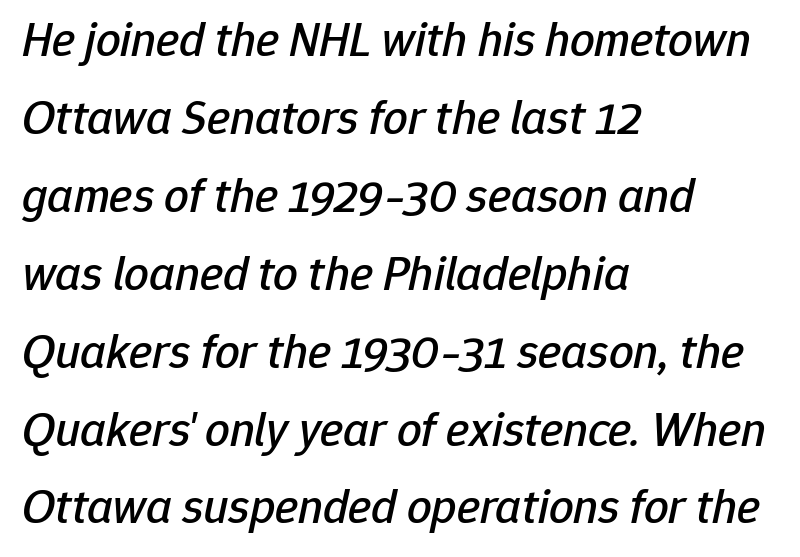
Q: Is the text italic (slanted)? A: Yes, it leans right by about 12 degrees.
Q: Is the text underlined? A: No.
Q: How is the paragraph aligned? A: Left-aligned.
Q: Is the spacing between letters normal or unusually wide? A: Normal.
Q: Is the spacing between lines tight, normal or loose? A: Normal.
Q: Width (condensed, normal, or wide)? A: Normal.
Q: Stroke contrast? A: Low.
Q: x-height? A: Medium.
Q: Monospaced? A: No.
